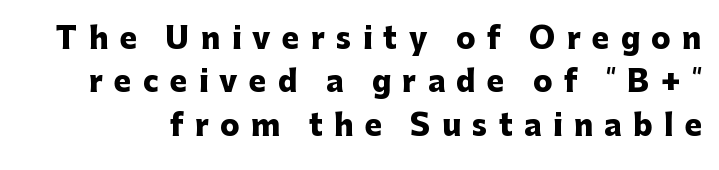
The image shows 29 px heavy sans-serif type, upright; set normal line spacing (1.5x), unusually wide letter spacing (+0.39 em), not underlined; low stroke contrast and a medium x-height.
